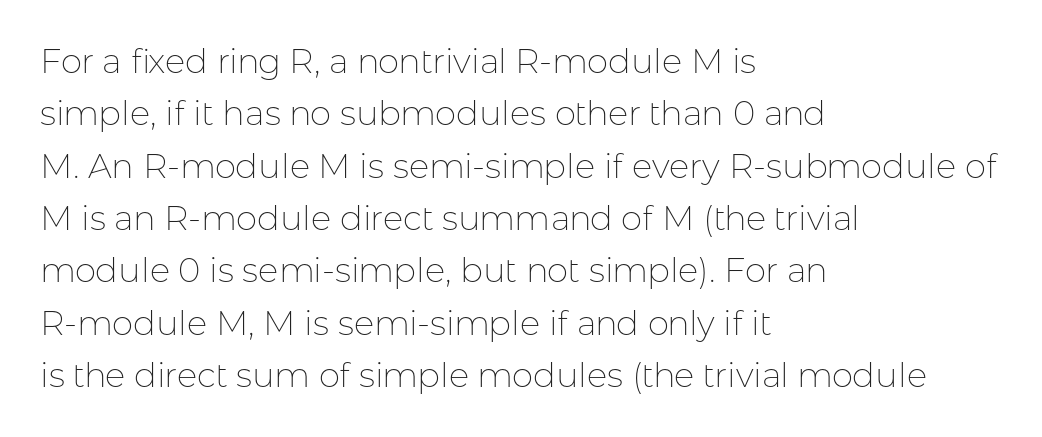
Italic? Not at all — the glyphs are vertical. The baseline area is clear. Here the designer chose a conventional face with non-uniform glyph widths. One glance says typical: line gaps are just what's usual. Every row of glyphs begins at an identical x-position on the left.
